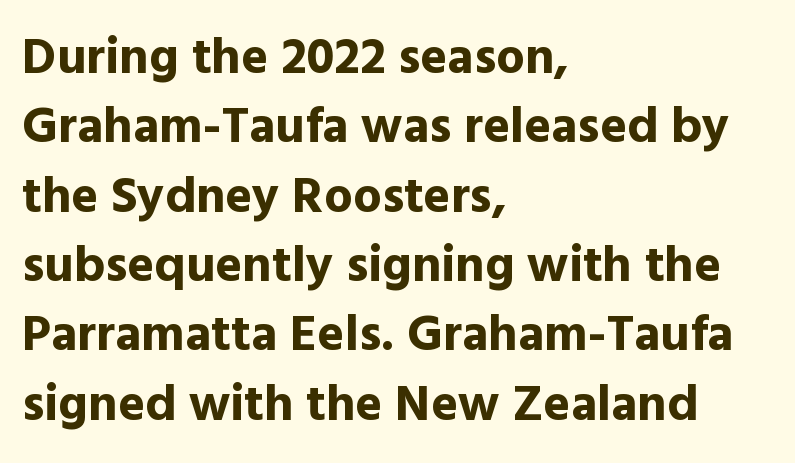
Q: Is the text bold? A: Yes.
Q: Is the text italic (slanted)? A: No, it is upright.
Q: Is the typeface a serif or a sans-serif typeface? A: Sans-serif.
Q: Is the text underlined? A: No.
Q: How is the paragraph aligned? A: Left-aligned.
Q: Is the spacing between letters normal or unusually wide? A: Normal.
Q: Is the spacing between lines tight, normal or loose? A: Normal.
Q: Width (condensed, normal, or wide)? A: Normal.
Q: x-height? A: Medium.
Q: Monospaced? A: No.
